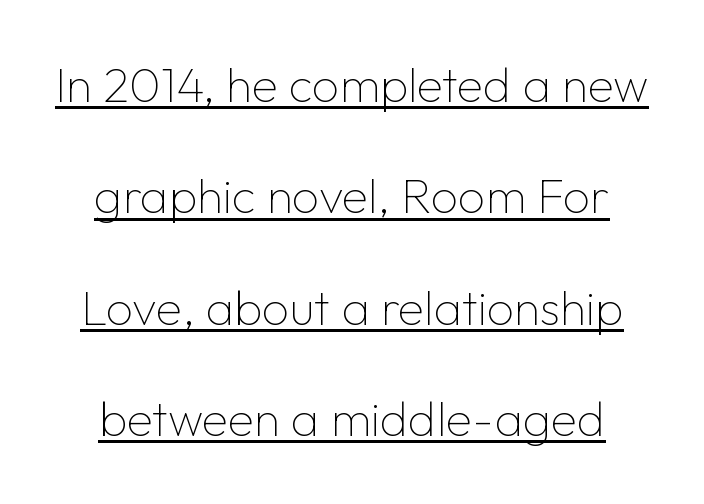
The image shows 48 px thin sans-serif type, upright; set loose line spacing (2.32x), normal letter spacing, underlined; low stroke contrast and a medium x-height.
